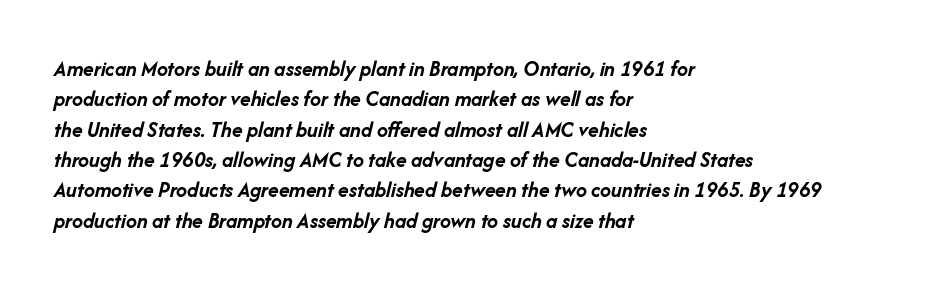
Q: Is the text bold? A: Yes.
Q: Is the text italic (slanted)? A: Yes, it leans right by about 14 degrees.
Q: Is the text underlined? A: No.
Q: How is the paragraph aligned? A: Left-aligned.
Q: Is the spacing between letters normal or unusually wide? A: Normal.
Q: Is the spacing between lines tight, normal or loose? A: Normal.
